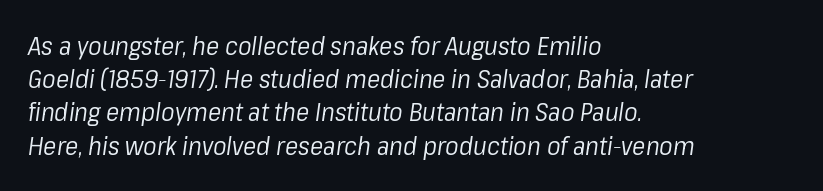
Q: Is the text bold? A: No.
Q: Is the text italic (slanted)? A: Yes, it leans right by about 8 degrees.
Q: Is the text underlined? A: No.
Q: How is the paragraph aligned? A: Left-aligned.
Q: Is the spacing between letters normal or unusually wide? A: Normal.
Q: Is the spacing between lines tight, normal or loose? A: Normal.
